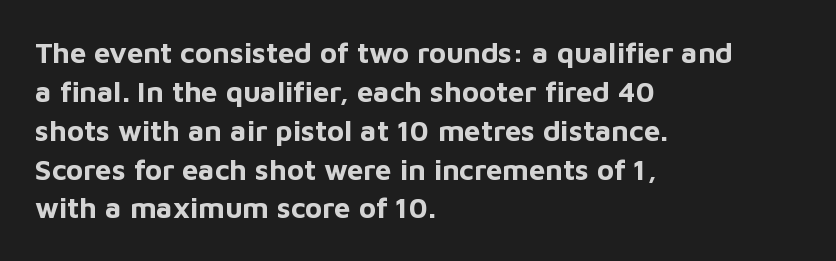
The designer left line spacing at the default. Letters rest on an invisible, unmarked baseline. The compositor pushed each line to the left boundary. The type sits square on the baseline with zero lean. No feet cap the strokes, marking this as sans-serif type.
